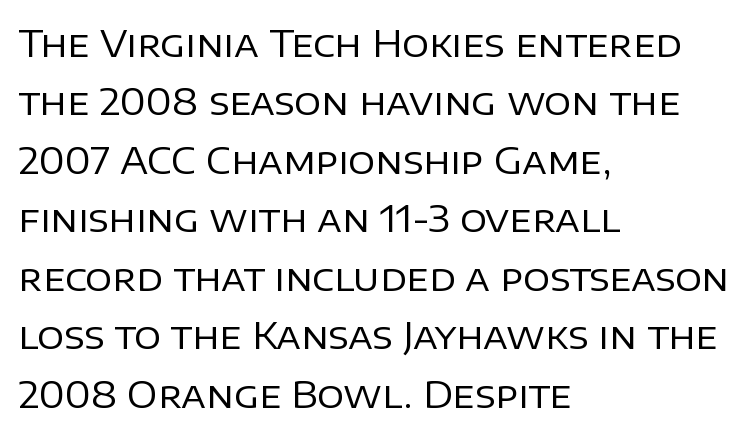
Q: Is the text bold? A: No.
Q: Is the text italic (slanted)? A: No, it is upright.
Q: Is the typeface a serif or a sans-serif typeface? A: Sans-serif.
Q: Is the text underlined? A: No.
Q: How is the paragraph aligned? A: Left-aligned.
Q: Is the spacing between letters normal or unusually wide? A: Normal.
Q: Is the spacing between lines tight, normal or loose? A: Normal.
Q: Width (condensed, normal, or wide)? A: Normal.
Q: Stroke contrast? A: Low.
Q: x-height? A: Large.
Q: Monospaced? A: No.
